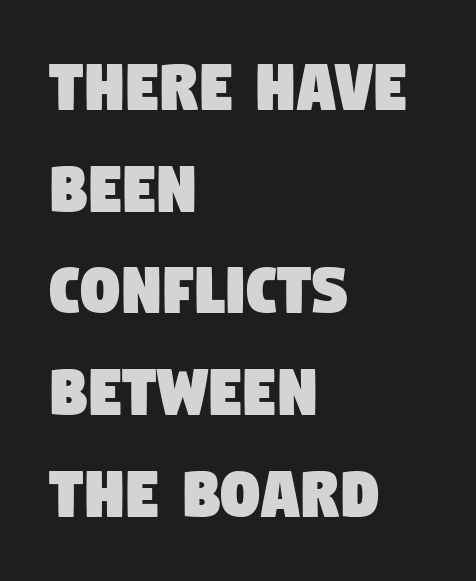
The image shows 77 px condensed sans-serif type; set left-aligned, normal line spacing (1.32x), normal letter spacing, not underlined; low stroke contrast and a large x-height.
